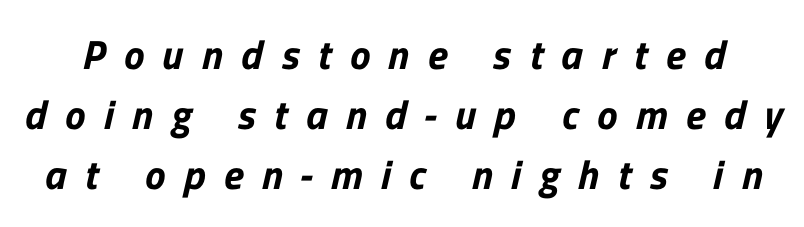
The image shows 41 px sans-serif type; set normal line spacing (1.46x), unusually wide letter spacing (+0.45 em), not underlined; low stroke contrast and a medium x-height.
